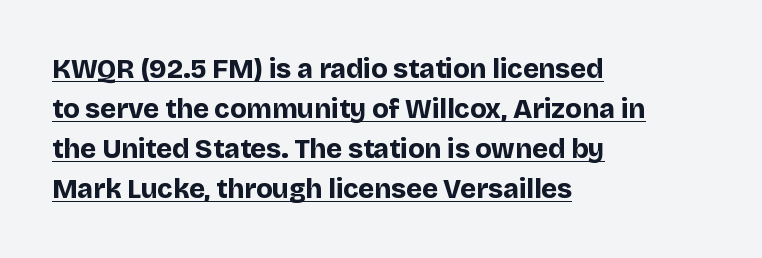
Q: Is the text bold? A: Yes.
Q: Is the text italic (slanted)? A: No, it is upright.
Q: Is the text underlined? A: Yes.
Q: How is the paragraph aligned? A: Left-aligned.
Q: Is the spacing between letters normal or unusually wide? A: Normal.
Q: Is the spacing between lines tight, normal or loose? A: Normal.
